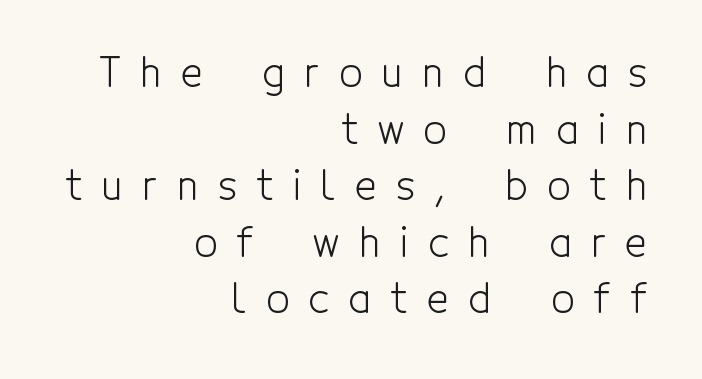
Q: Is the text bold? A: No.
Q: Is the text italic (slanted)? A: No, it is upright.
Q: Is the typeface a serif or a sans-serif typeface? A: Sans-serif.
Q: Is the text underlined? A: No.
Q: How is the paragraph aligned? A: Right-aligned.
Q: Is the spacing between letters normal or unusually wide? A: Unusually wide.
Q: Is the spacing between lines tight, normal or loose? A: Normal.
Q: Width (condensed, normal, or wide)? A: Condensed.
Q: x-height? A: Medium.
Q: Monospaced? A: No.
